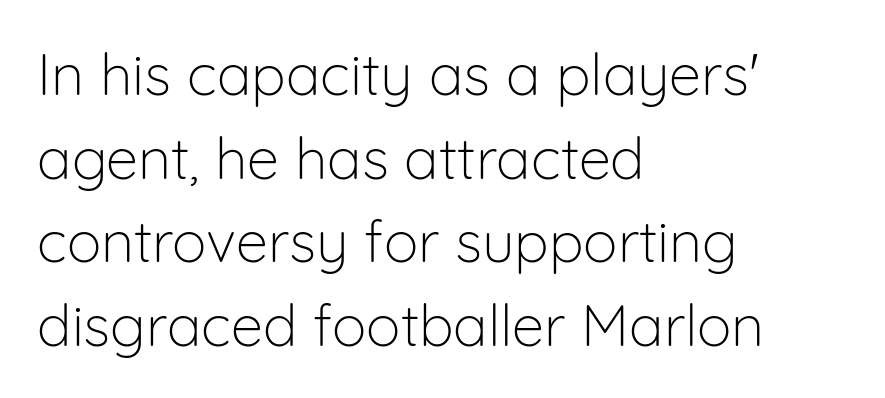
{"serif": "no", "italic": "no", "bold": "no", "weight": "light", "width": "normal", "stroke_contrast": "low", "x_height": "medium", "monospaced": "no", "underline": "no", "align": "left", "line_spacing": "normal", "line_spacing_ratio": 1.44, "letter_spacing": "normal", "letter_spacing_em": 0.0, "glyph_px": 58}
